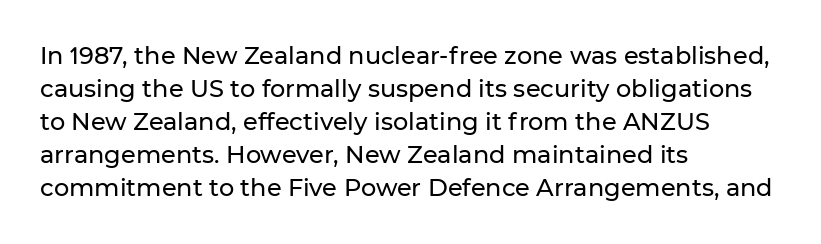
Q: Is the text italic (slanted)? A: No, it is upright.
Q: Is the text underlined? A: No.
Q: How is the paragraph aligned? A: Left-aligned.
Q: Is the spacing between letters normal or unusually wide? A: Normal.
Q: Is the spacing between lines tight, normal or loose? A: Normal.
